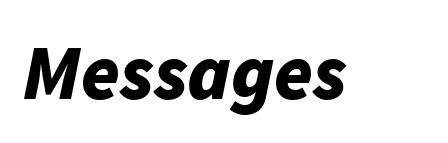
The image shows 78 px bold type, italic (leaning right); set normal letter spacing, not underlined; low stroke contrast and a medium x-height.
